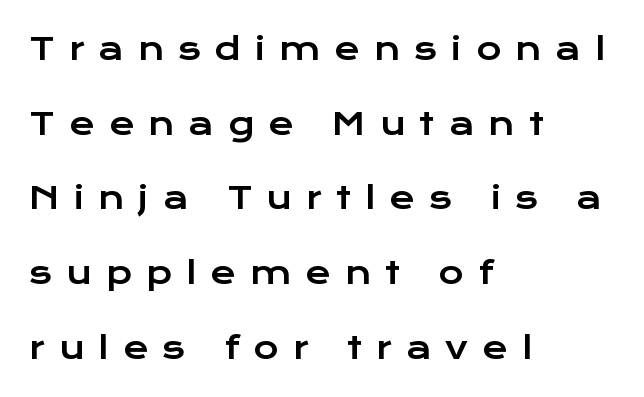
Q: Is the text italic (slanted)? A: No, it is upright.
Q: Is the typeface a serif or a sans-serif typeface? A: Sans-serif.
Q: Is the text underlined? A: No.
Q: How is the paragraph aligned? A: Left-aligned.
Q: Is the spacing between letters normal or unusually wide? A: Unusually wide.
Q: Is the spacing between lines tight, normal or loose? A: Loose.
Q: Width (condensed, normal, or wide)? A: Wide.
Q: Stroke contrast? A: Low.
Q: x-height? A: Medium.
Q: Monospaced? A: No.
